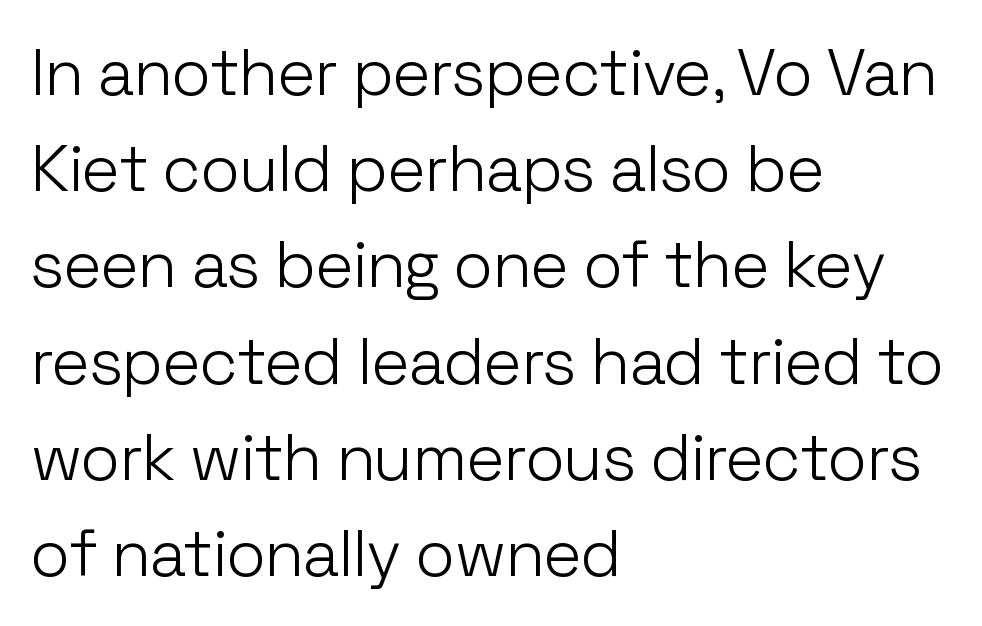
Q: Is the text bold? A: No.
Q: Is the text italic (slanted)? A: No, it is upright.
Q: Is the typeface a serif or a sans-serif typeface? A: Sans-serif.
Q: Is the text underlined? A: No.
Q: How is the paragraph aligned? A: Left-aligned.
Q: Is the spacing between letters normal or unusually wide? A: Normal.
Q: Is the spacing between lines tight, normal or loose? A: Normal.
Q: Width (condensed, normal, or wide)? A: Normal.
Q: Stroke contrast? A: Low.
Q: x-height? A: Medium.
Q: Monospaced? A: No.
